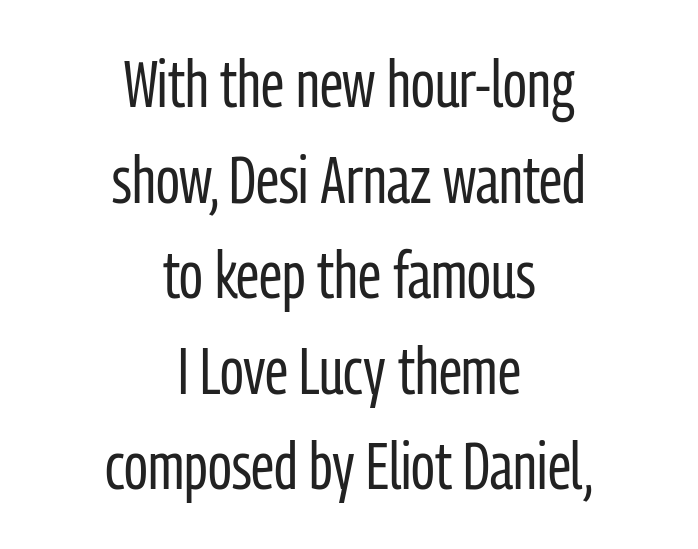
The image shows 65 px regular-weight, condensed sans-serif type, upright; set centered, normal line spacing (1.47x), normal letter spacing, not underlined; low stroke contrast and a medium x-height.
